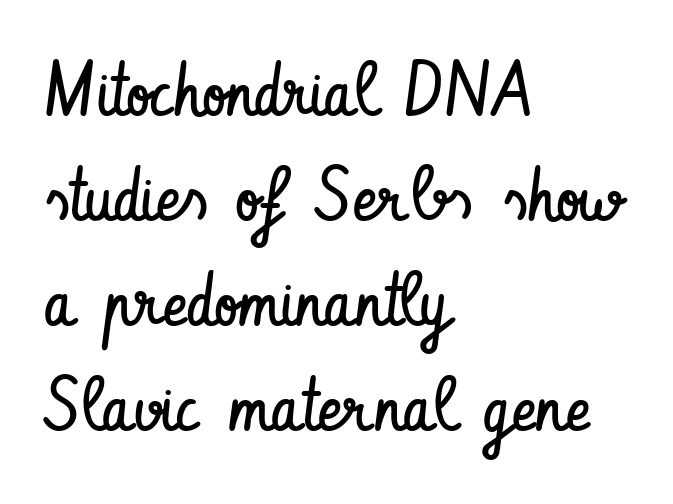
{"serif": "no", "italic": "no", "bold": "no", "weight": "regular", "width": "condensed", "stroke_contrast": "low", "x_height": "small", "monospaced": "no", "underline": "no", "align": "left", "line_spacing": "normal", "line_spacing_ratio": 1.4, "letter_spacing": "normal", "letter_spacing_em": 0.0, "glyph_px": 75}
